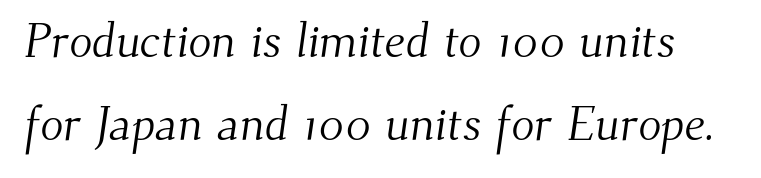
{"serif": "yes", "bold": "no", "weight": "light", "width": "normal", "stroke_contrast": "medium", "x_height": "small", "monospaced": "no", "underline": "no", "line_spacing_ratio": 1.72, "letter_spacing": "normal", "letter_spacing_em": 0.0, "glyph_px": 48}
